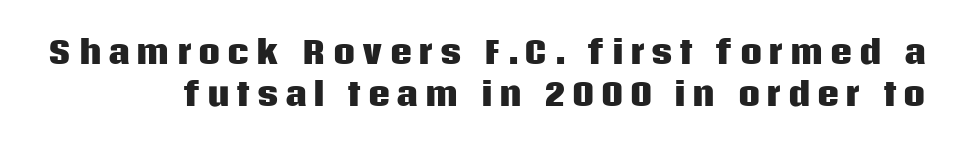
{"serif": "no", "italic": "no", "bold": "yes", "weight": "heavy", "width": "normal", "stroke_contrast": "low", "x_height": "large", "monospaced": "no", "underline": "no", "line_spacing": "normal", "line_spacing_ratio": 1.34, "letter_spacing": "wide", "letter_spacing_em": 0.2, "glyph_px": 31}
